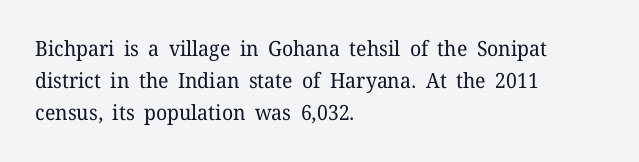
The image shows 21 px text type, upright; set left-aligned, normal line spacing (1.52x), normal letter spacing, not underlined.
